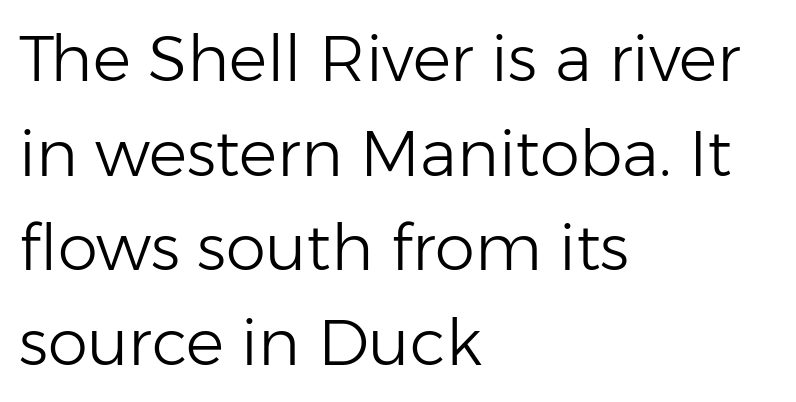
The image shows 64 px light sans-serif type, upright; set left-aligned, normal line spacing (1.48x), normal letter spacing, not underlined; low stroke contrast and a medium x-height.
